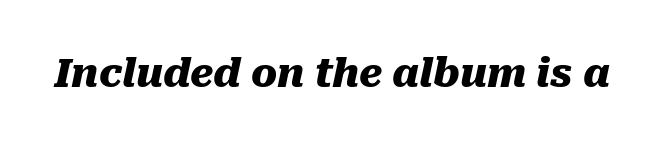
The letterforms sit shoulder to shoulder at normal distance. A typesetter would call this proportional, since set widths differ per character. The strokes are fattened all the way to bold. Style check: oblique.
